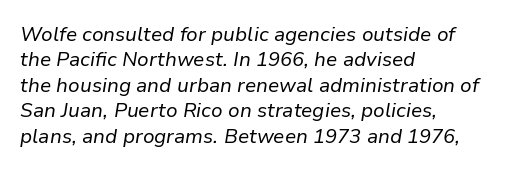
Q: Is the text bold? A: No.
Q: Is the text italic (slanted)? A: Yes, it leans right by about 9 degrees.
Q: Is the text underlined? A: No.
Q: How is the paragraph aligned? A: Left-aligned.
Q: Is the spacing between letters normal or unusually wide? A: Normal.
Q: Is the spacing between lines tight, normal or loose? A: Normal.
